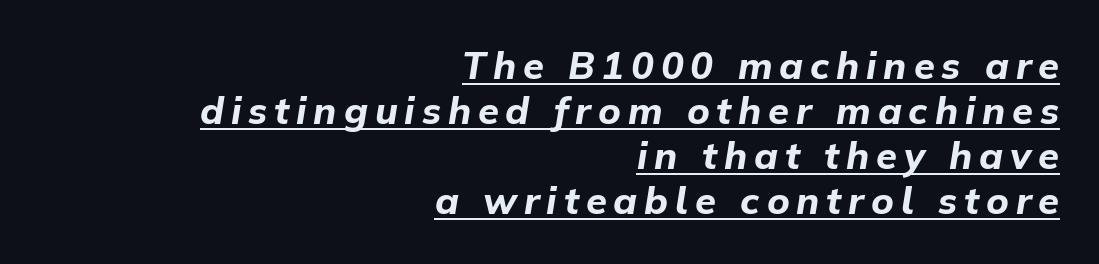
Q: Is the text bold? A: Yes.
Q: Is the text italic (slanted)? A: Yes, it leans right by about 9 degrees.
Q: Is the text underlined? A: Yes.
Q: How is the paragraph aligned? A: Right-aligned.
Q: Width (condensed, normal, or wide)? A: Normal.
Q: Stroke contrast? A: Low.
Q: x-height? A: Medium.
Q: Monospaced? A: No.
